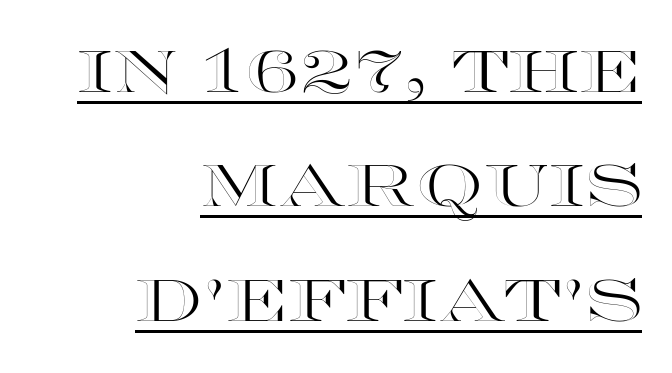
Q: Is the text italic (slanted)? A: No, it is upright.
Q: Is the text underlined? A: Yes.
Q: How is the paragraph aligned? A: Right-aligned.
Q: Is the spacing between letters normal or unusually wide? A: Normal.
Q: Is the spacing between lines tight, normal or loose? A: Loose.
Q: Width (condensed, normal, or wide)? A: Wide.
Q: x-height? A: Large.
Q: Monospaced? A: No.
